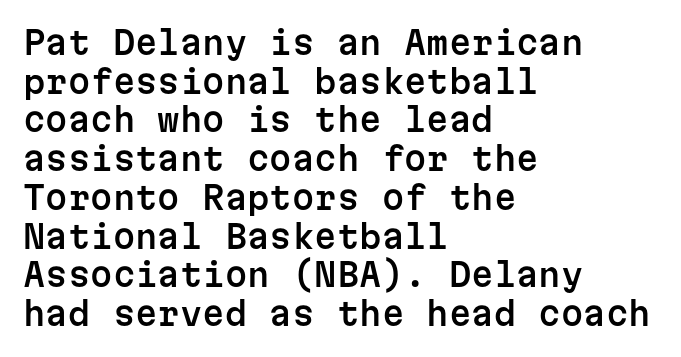
The image shows 32 px sans-serif type, upright, monospaced; set left-aligned, line spacing 1.21x, normal letter spacing, not underlined; low stroke contrast and a medium x-height.
